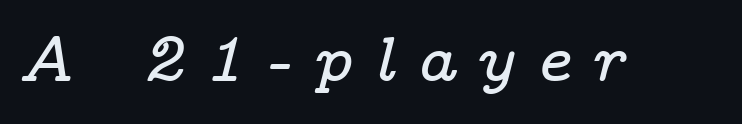
Q: Is the text italic (slanted)? A: Yes, it leans right by about 14 degrees.
Q: Is the typeface a serif or a sans-serif typeface? A: Serif.
Q: Is the text underlined? A: No.
Q: Is the spacing between letters normal or unusually wide? A: Unusually wide.
Q: Width (condensed, normal, or wide)? A: Wide.
Q: Stroke contrast? A: Low.
Q: x-height? A: Medium.
Q: Monospaced? A: No.
